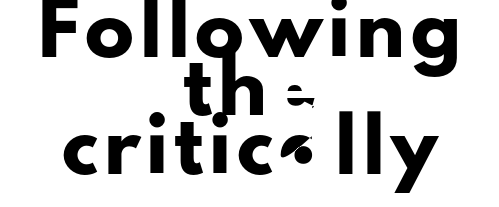
The image shows 49 px sans-serif type, upright; set centered, line spacing 1.19x, not underlined; low stroke contrast and a small x-height.
